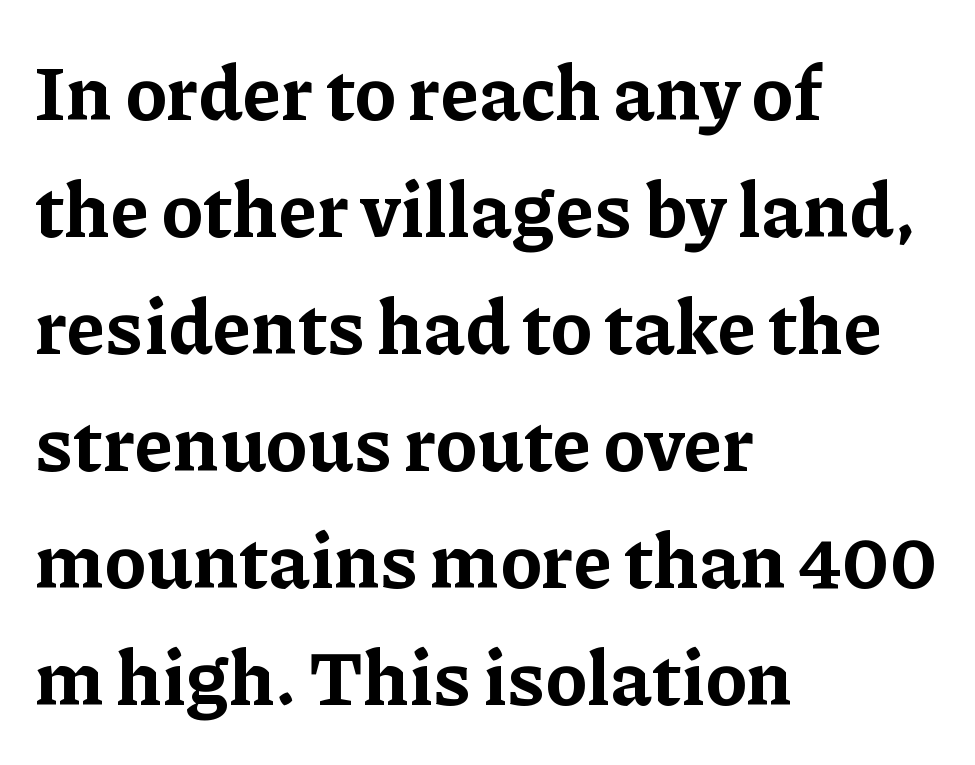
Q: Is the text bold? A: Yes.
Q: Is the text italic (slanted)? A: No, it is upright.
Q: Is the typeface a serif or a sans-serif typeface? A: Serif.
Q: Is the text underlined? A: No.
Q: How is the paragraph aligned? A: Left-aligned.
Q: Is the spacing between letters normal or unusually wide? A: Normal.
Q: Is the spacing between lines tight, normal or loose? A: Normal.
Q: Width (condensed, normal, or wide)? A: Normal.
Q: Stroke contrast? A: Low.
Q: x-height? A: Medium.
Q: Monospaced? A: No.
